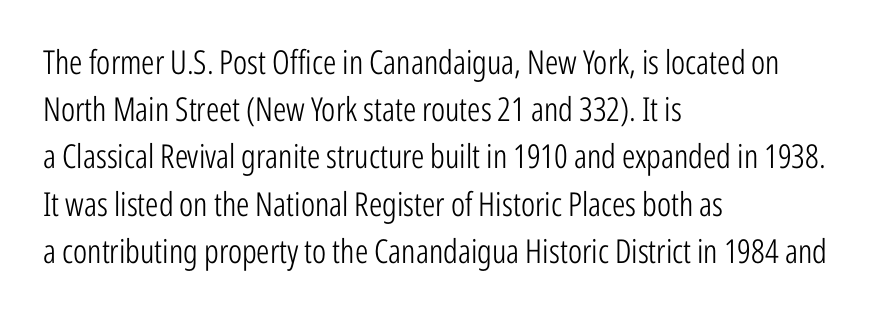
Q: Is the text bold? A: No.
Q: Is the text italic (slanted)? A: No, it is upright.
Q: Is the typeface a serif or a sans-serif typeface? A: Sans-serif.
Q: Is the text underlined? A: No.
Q: How is the paragraph aligned? A: Left-aligned.
Q: Is the spacing between letters normal or unusually wide? A: Normal.
Q: Is the spacing between lines tight, normal or loose? A: Normal.
Q: Width (condensed, normal, or wide)? A: Condensed.
Q: Stroke contrast? A: Low.
Q: x-height? A: Medium.
Q: Monospaced? A: No.
